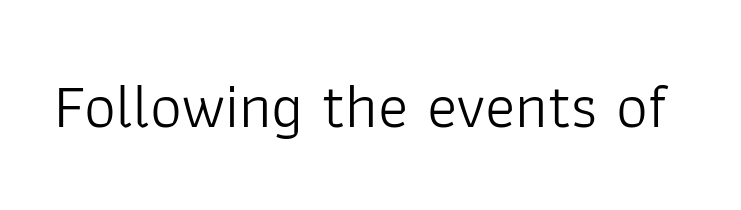
{"serif": "no", "italic": "no", "bold": "no", "weight": "light", "width": "normal", "stroke_contrast": "low", "x_height": "medium", "monospaced": "no", "underline": "no", "letter_spacing": "normal", "letter_spacing_em": 0.0, "glyph_px": 63}
